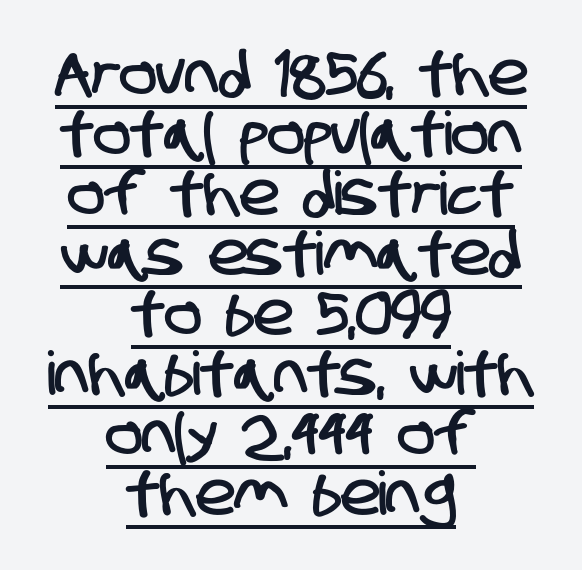
Compared with undecorated copy, this sample adds a rule below the words. These lines are rendered in a variable-pitch font. Casual observation: everything's sitting right in the middle. Between one letter and the next there's only the usual sliver of space. What's the leading like? Squeezed, with rows nearly overlapping. Unlike a traditional serif, this face leaves its strokes unadorned.
